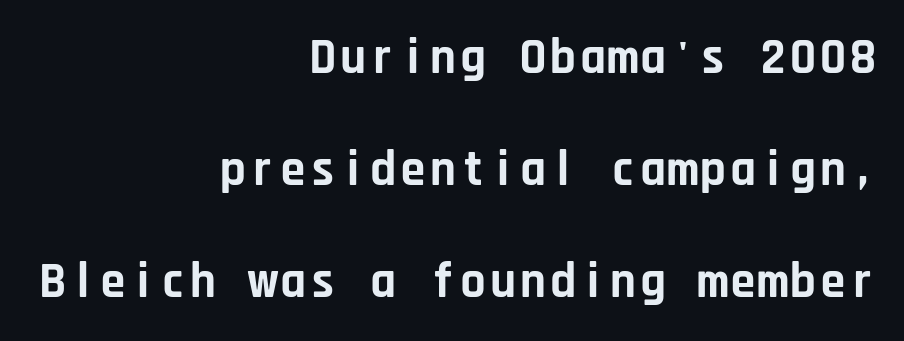
The image shows 50 px bold sans-serif type, upright, monospaced; set right-aligned, loose line spacing (2.24x), normal letter spacing, not underlined; low stroke contrast and a large x-height.
